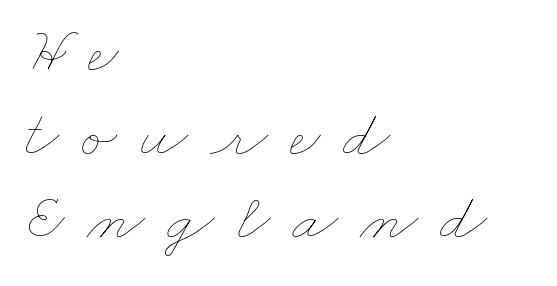
Underlining? Definitely not there. Where is the straight margin? On the left. Think standard paragraph weight, or any step lighter than that. A normal amount of white space separates one row of letters from the next.
